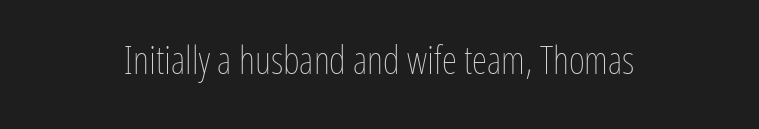
The letterforms sit shoulder to shoulder at normal distance. Stroke mass is kept to a normal reading level or below. Is there any slant? The stems are plumb. Each letter keeps its own natural width here, so spacing adapts to shape. The lines are quadded center.
